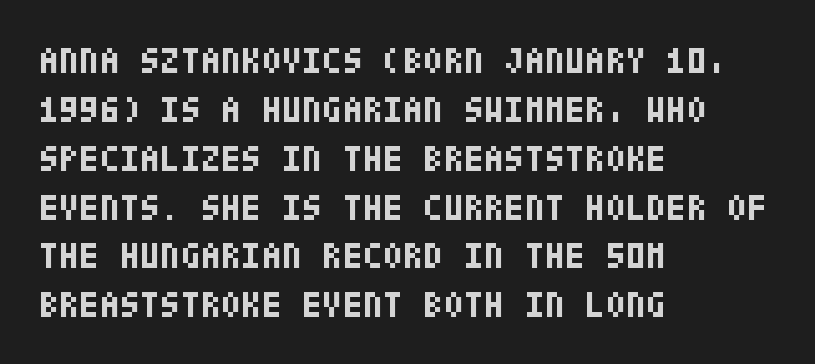
Q: Is the text bold? A: Yes.
Q: Is the text italic (slanted)? A: No, it is upright.
Q: Is the typeface a serif or a sans-serif typeface? A: Sans-serif.
Q: Is the text underlined? A: No.
Q: How is the paragraph aligned? A: Left-aligned.
Q: Is the spacing between letters normal or unusually wide? A: Normal.
Q: Is the spacing between lines tight, normal or loose? A: Normal.
Q: Width (condensed, normal, or wide)? A: Condensed.
Q: Stroke contrast? A: Low.
Q: x-height? A: Large.
